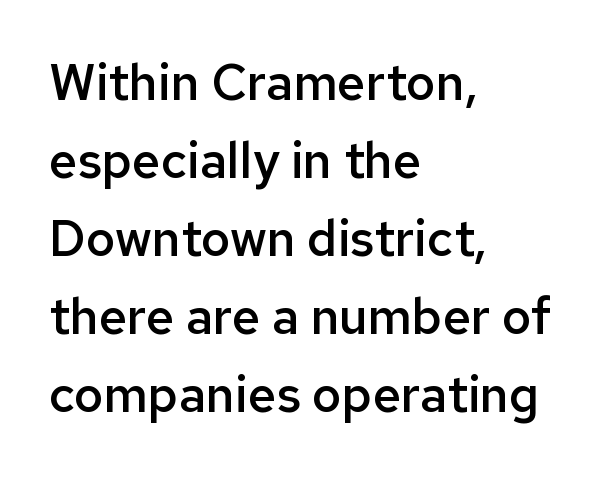
The image shows 50 px semibold sans-serif type, upright; set left-aligned, normal line spacing (1.56x), normal letter spacing, not underlined; low stroke contrast and a medium x-height.
